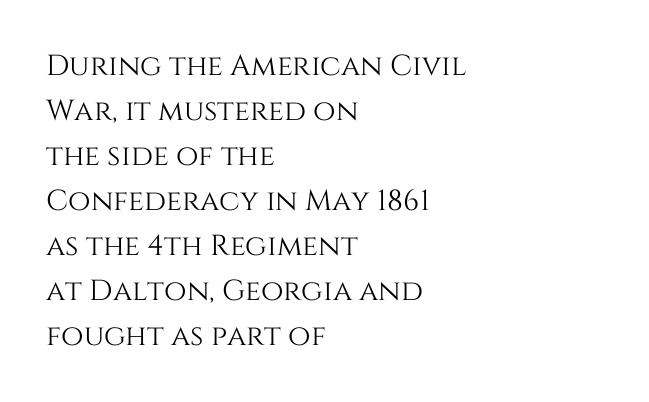
Typeset ragged right — the left edge is the straight one. The lines sit at an ordinary, default distance from one another. If you drew a line through each stem, it would be perfectly vertical. Between one letter and the next there's only the usual sliver of space. The gap between lines stays unmarked.
